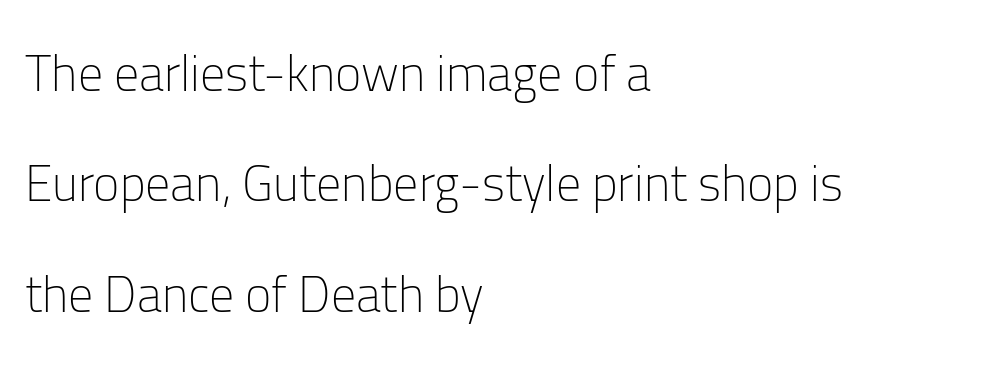
{"serif": "no", "italic": "no", "bold": "no", "weight": "light", "width": "normal", "stroke_contrast": "low", "x_height": "medium", "monospaced": "no", "underline": "no", "align": "left", "line_spacing": "loose", "line_spacing_ratio": 2.21, "letter_spacing": "normal", "letter_spacing_em": 0.0, "glyph_px": 50}
